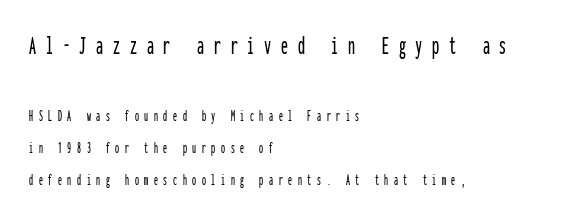
{"serif": "no", "italic": "no", "width": "condensed", "stroke_contrast": "low", "x_height": "medium", "monospaced": "yes", "underline": "no", "align": "left", "line_spacing": "loose", "line_spacing_ratio": 1.99, "letter_spacing": "wide", "letter_spacing_em": 0.35, "larger_block": "first", "size_ratio": 1.75, "glyph_px": 28}
